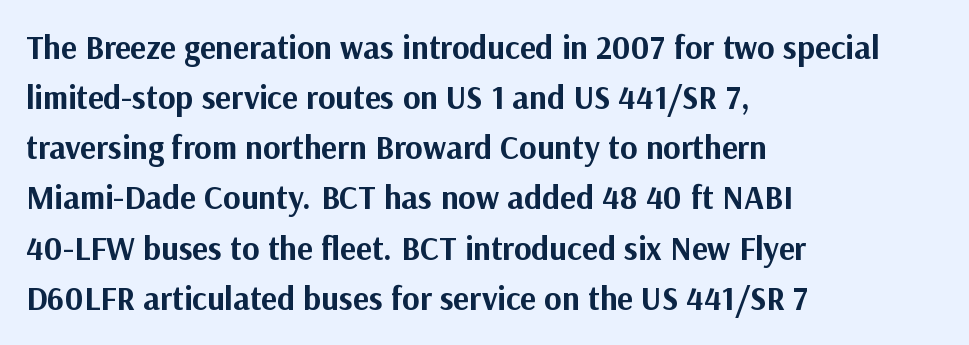
{"serif": "no", "italic": "no", "bold": "yes", "weight": "bold", "width": "normal", "stroke_contrast": "medium", "x_height": "medium", "monospaced": "no", "underline": "no", "align": "left", "line_spacing": "normal", "line_spacing_ratio": 1.52, "letter_spacing": "normal", "letter_spacing_em": 0.0, "glyph_px": 33}
